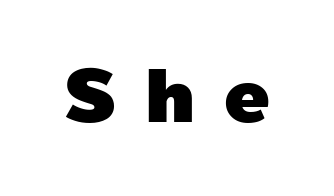
Q: Is the text italic (slanted)? A: No, it is upright.
Q: Is the typeface a serif or a sans-serif typeface? A: Sans-serif.
Q: Is the text underlined? A: No.
Q: Is the spacing between letters normal or unusually wide? A: Unusually wide.
Q: Width (condensed, normal, or wide)? A: Normal.
Q: x-height? A: Medium.
Q: Monospaced? A: No.
